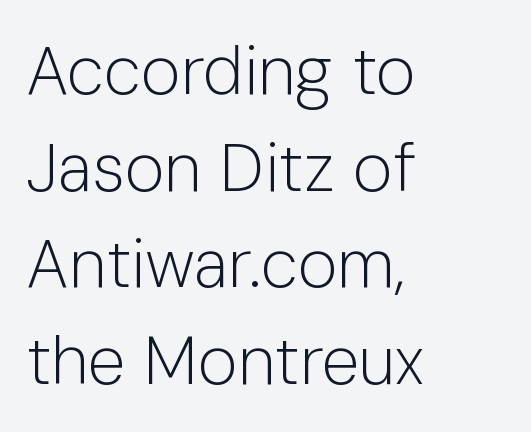
Q: Is the text bold? A: No.
Q: Is the text italic (slanted)? A: No, it is upright.
Q: Is the typeface a serif or a sans-serif typeface? A: Sans-serif.
Q: Is the text underlined? A: No.
Q: How is the paragraph aligned? A: Left-aligned.
Q: Is the spacing between letters normal or unusually wide? A: Normal.
Q: Is the spacing between lines tight, normal or loose? A: Normal.
Q: Width (condensed, normal, or wide)? A: Normal.
Q: Stroke contrast? A: Low.
Q: x-height? A: Medium.
Q: Monospaced? A: No.
